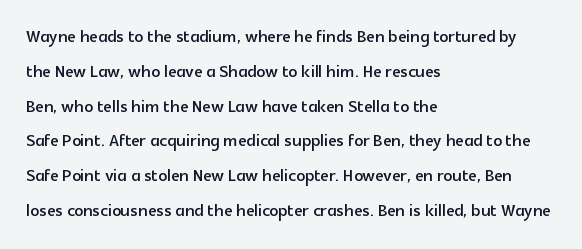
The letters stand straight up with perfectly vertical stems. The strip under each line holds only bare page. Each new line begins a customary step beneath the previous one. Inter-character spacing is left at the font's built-in metrics. The paragraph shown leans on its left margin.
